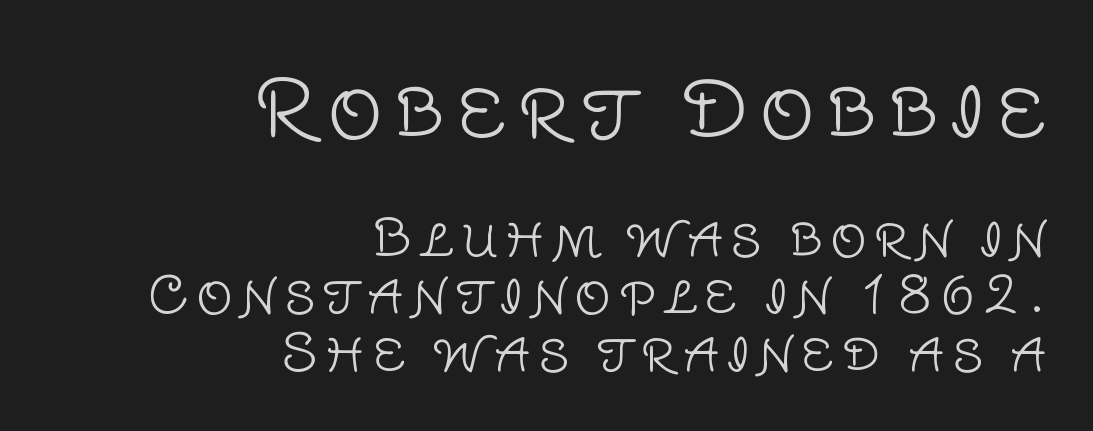
This sample has the flowing, uneven cadence of proportional lettering. Closely set lines give the paragraph a compact silhouette. The passage is arranged like a letterhead date or caption credit — flush right. Is the stroke heavy? The answer is a plain regular-or-lighter.
